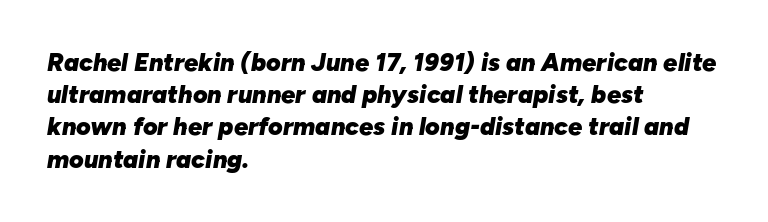
The image shows 25 px bold type, italic (leaning right); set left-aligned, normal line spacing (1.29x), normal letter spacing, not underlined.
